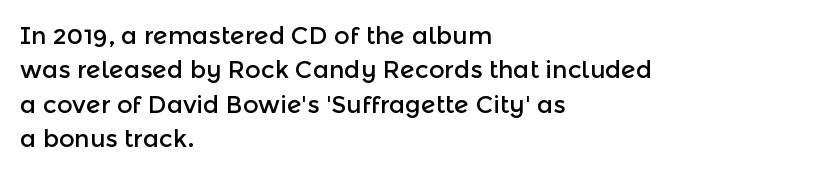
The rows are spaced the way most documents space them. Italic: no, the glyphs are upright roman. Reading down the block, your eye returns to a fixed left position each line. The words here are not underlined. Nothing unusual about the tracking: characters are spaced as the font intends.
